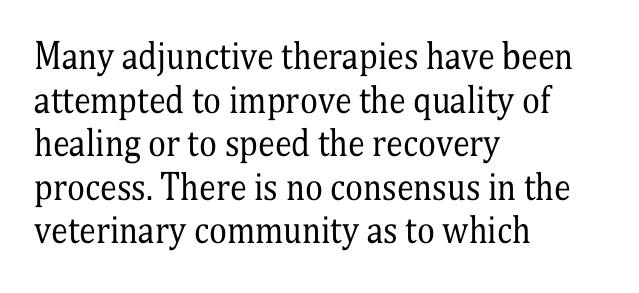
Unmarked baselines from the first word to the last. Between one letter and the next there's only the usual sliver of space. The rendering uses natural spacing where letterforms have individual widths. A typesetter would mark this as roman, not italic. Regular leading. Letterform terminals end in serifs throughout the passage.
